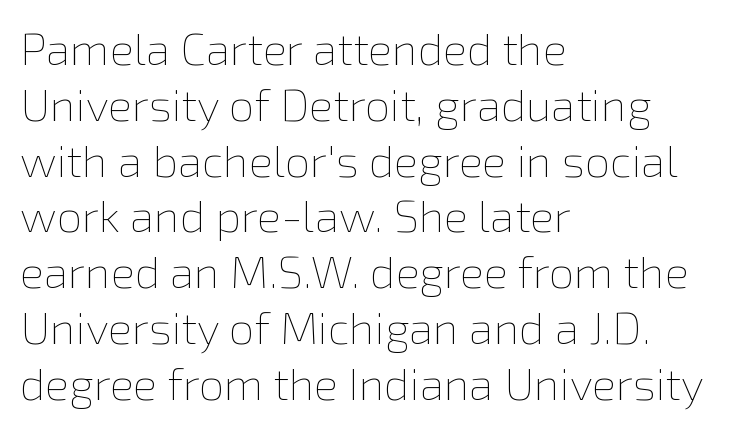
The setting favours the left margin, as ordinary paragraphs usually do. Short note: letters normally spaced. The face used here is proportionally spaced, like ordinary book or web type. Decoration check: the copy has no underline. The type sits square on the baseline with zero lean. Think standard paragraph weight, or any step lighter than that.
